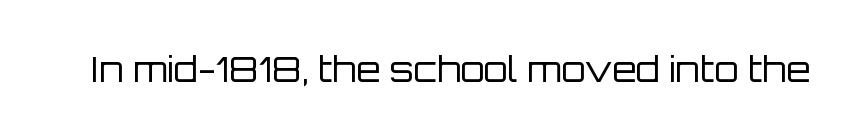
{"serif": "no", "italic": "no", "bold": "no", "weight": "regular", "width": "normal", "stroke_contrast": "low", "x_height": "large", "monospaced": "no", "underline": "no", "letter_spacing": "normal", "letter_spacing_em": 0.0, "glyph_px": 35}
